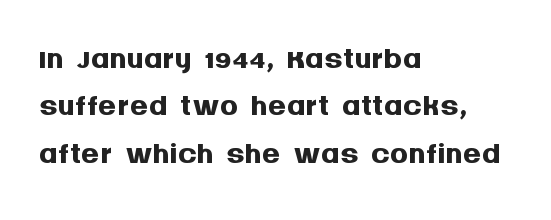
Here the designer chose a conventional face with non-uniform glyph widths. Classification — sans serif. Alignment: flush left. Posture: straight, roman, zero tilt. A typesetter would call this leading minimal, almost set solid.
